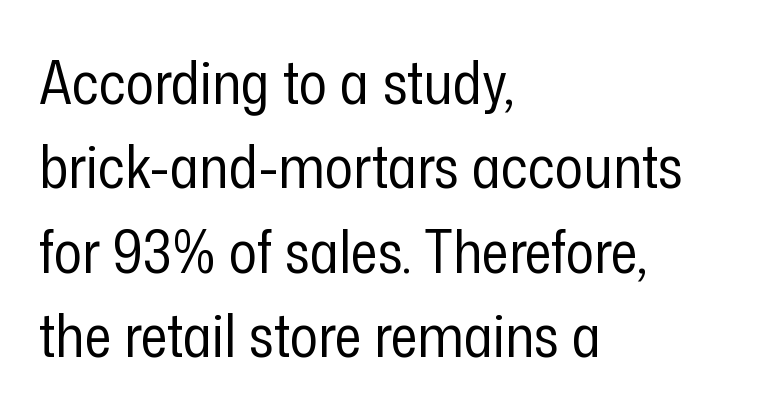
The image shows 59 px regular-weight, condensed sans-serif type, upright; set left-aligned, normal line spacing (1.43x), normal letter spacing, not underlined; low stroke contrast and a medium x-height.
